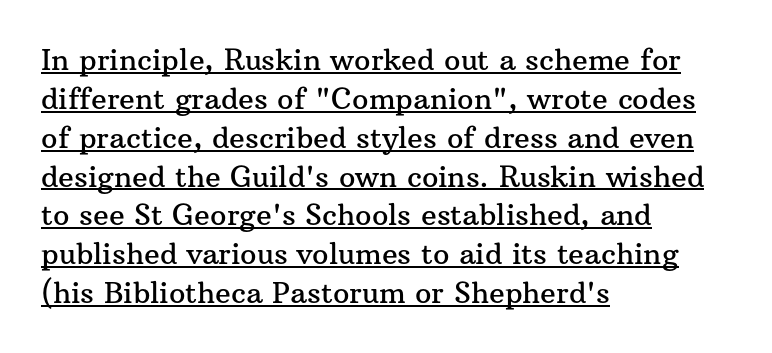
Q: Is the text italic (slanted)? A: No, it is upright.
Q: Is the typeface a serif or a sans-serif typeface? A: Serif.
Q: Is the text underlined? A: Yes.
Q: How is the paragraph aligned? A: Left-aligned.
Q: Is the spacing between letters normal or unusually wide? A: Normal.
Q: Is the spacing between lines tight, normal or loose? A: Normal.
Q: Width (condensed, normal, or wide)? A: Normal.
Q: Stroke contrast? A: Medium.
Q: x-height? A: Medium.
Q: Monospaced? A: No.
